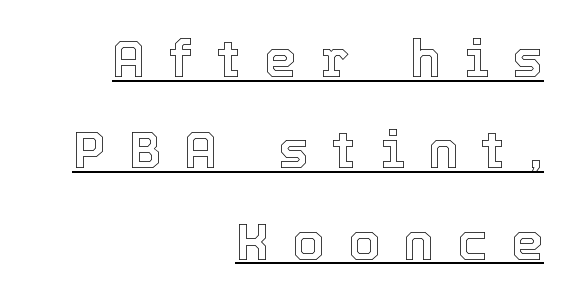
The image shows 51 px text type, upright; set right-aligned, line spacing 1.79x, unusually wide letter spacing (+0.46 em), underlined; a medium x-height.
